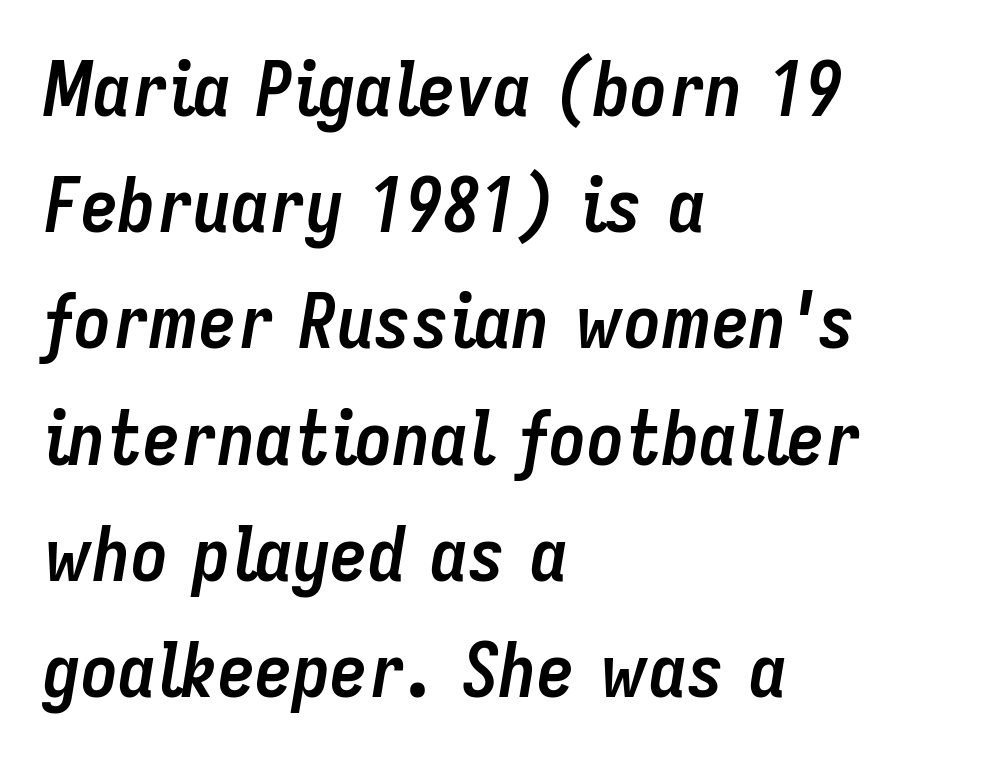
Bare-footed words on every line. Typeset ragged right — the left edge is the straight one. You could call the tracking neutral — neither tight nor loose. Think of a printed novel: that variable character pitch is what you see here. Strong, thick strokes mark this as bold type.
